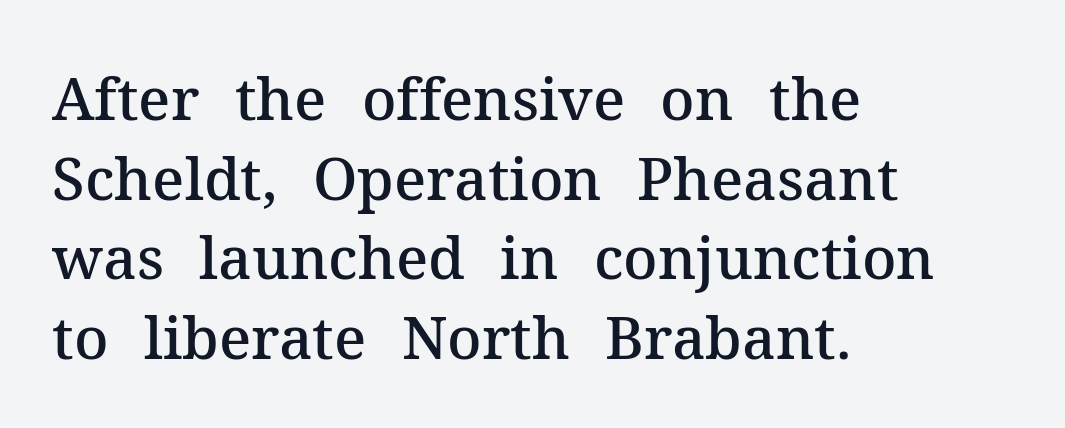
{"serif": "yes", "italic": "no", "bold": "semi", "weight": "semibold", "width": "normal", "stroke_contrast": "medium", "x_height": "medium", "monospaced": "no", "underline": "no", "align": "left", "line_spacing": "normal", "line_spacing_ratio": 1.35, "letter_spacing": "normal", "letter_spacing_em": 0.0, "glyph_px": 59}
